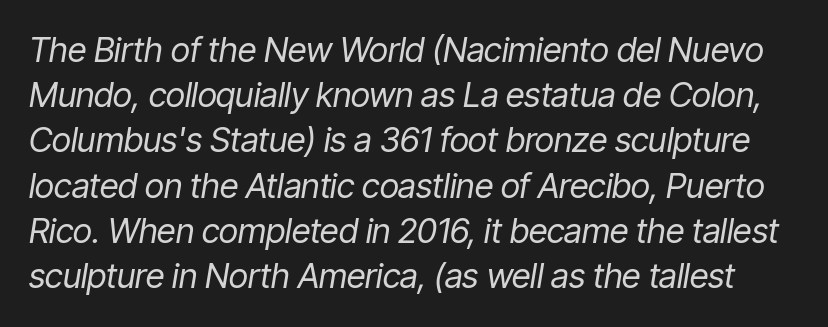
Here the designer chose a conventional face with non-uniform glyph widths. The whole block is typeset with a tilt. Between one letter and the next there's only the usual sliver of space. Each new line begins a customary step beneath the previous one. Anything drawn beneath the words? Only blank space.
